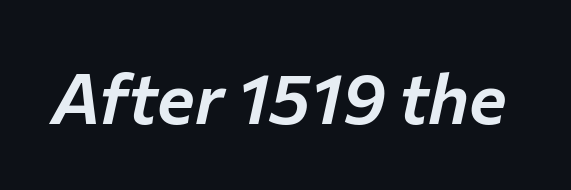
Q: Is the text italic (slanted)? A: Yes, it leans right by about 12 degrees.
Q: Is the text underlined? A: No.
Q: Is the spacing between letters normal or unusually wide? A: Normal.
Q: Width (condensed, normal, or wide)? A: Normal.
Q: Stroke contrast? A: Low.
Q: x-height? A: Medium.
Q: Monospaced? A: No.
